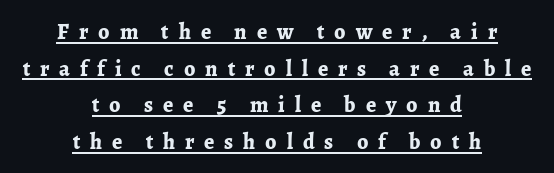
{"italic": "no", "bold": "yes", "underline": "yes", "align": "center", "line_spacing": "normal", "line_spacing_ratio": 1.66, "letter_spacing": "wide", "letter_spacing_em": 0.45, "glyph_px": 22}
